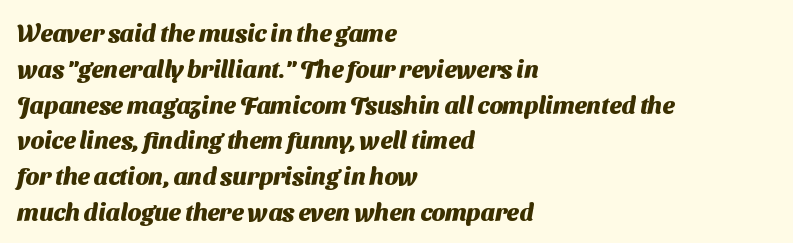
Q: Is the text bold? A: Yes.
Q: Is the text underlined? A: No.
Q: How is the paragraph aligned? A: Left-aligned.
Q: Is the spacing between letters normal or unusually wide? A: Normal.
Q: Is the spacing between lines tight, normal or loose? A: Normal.
